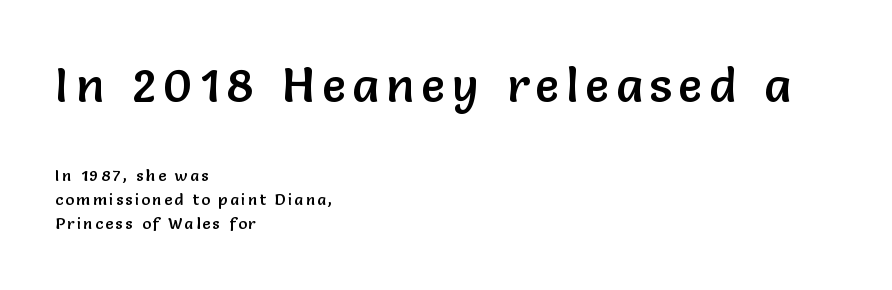
Horizontally, the lines are justified to the leading edge only. The designer gave the opening block more size than the closing block. These lines are rendered in a variable-pitch font. Has an underline been added? It has not. The block of text has a typical density, with ordinary space between rows. A roman cut, with each character standing at attention.
